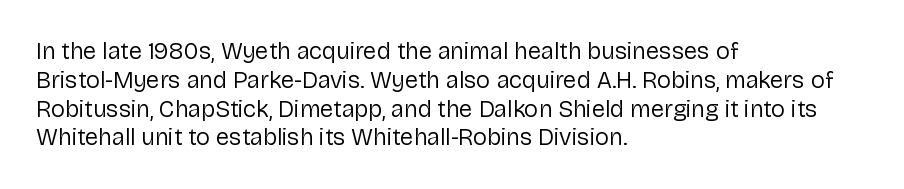
Horizontal alignment here is leftward, the default for most running prose. Is the stroke heavy? The answer is a plain regular-or-lighter. Posture: upright roman. The baseline area is clear. Between one letter and the next there's only the usual sliver of space.
